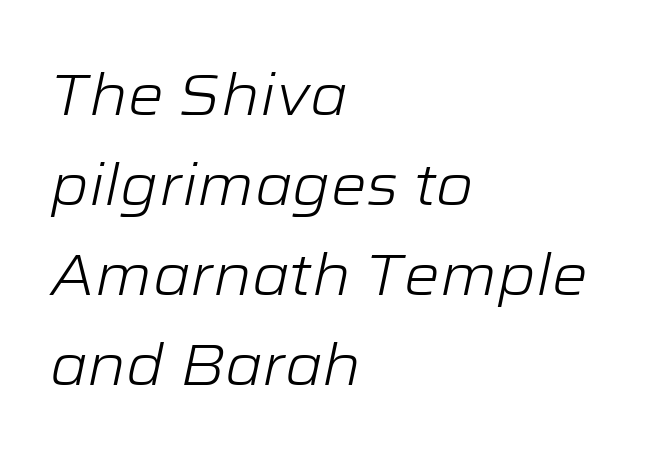
The image shows 57 px light, wide type, italic (leaning right); set left-aligned, normal line spacing (1.58x), normal letter spacing, not underlined; low stroke contrast and a medium x-height.
